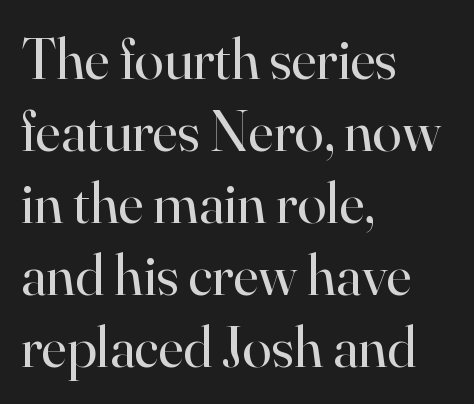
Unlike a clean sans, this face finishes its strokes with serifs. Nope, not italic — everything's standing straight. Layout note: lines flush left. Here the glyphs are tracked normally, forming tight word shapes. Ink coverage per letter is moderate at most.
